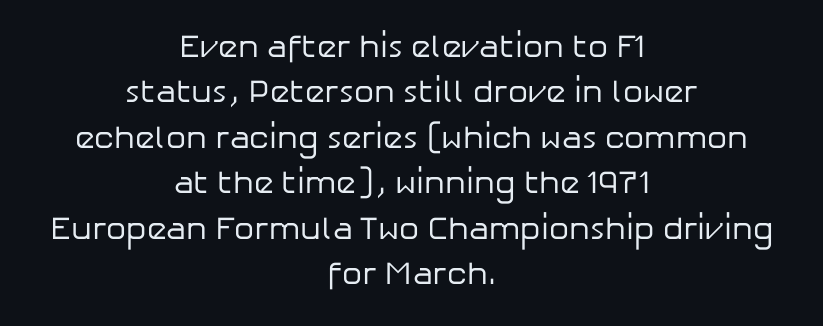
{"serif": "no", "italic": "no", "bold": "no", "weight": "regular", "width": "normal", "stroke_contrast": "low", "x_height": "medium", "monospaced": "no", "underline": "no", "align": "center", "line_spacing": "normal", "line_spacing_ratio": 1.42, "letter_spacing": "normal", "letter_spacing_em": 0.0, "glyph_px": 32}
